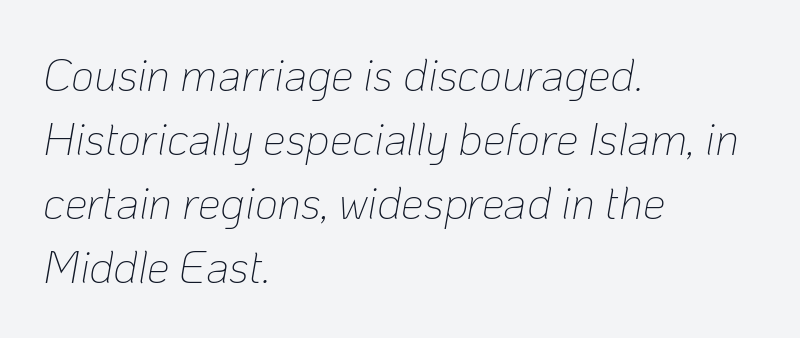
{"italic": "yes", "lean": "right", "slant_degrees": 10, "bold": "no", "weight": "thin", "width": "normal", "stroke_contrast": "low", "x_height": "medium", "monospaced": "no", "underline": "no", "align": "left", "line_spacing": "normal", "line_spacing_ratio": 1.42, "letter_spacing": "normal", "letter_spacing_em": 0.0, "glyph_px": 45}
